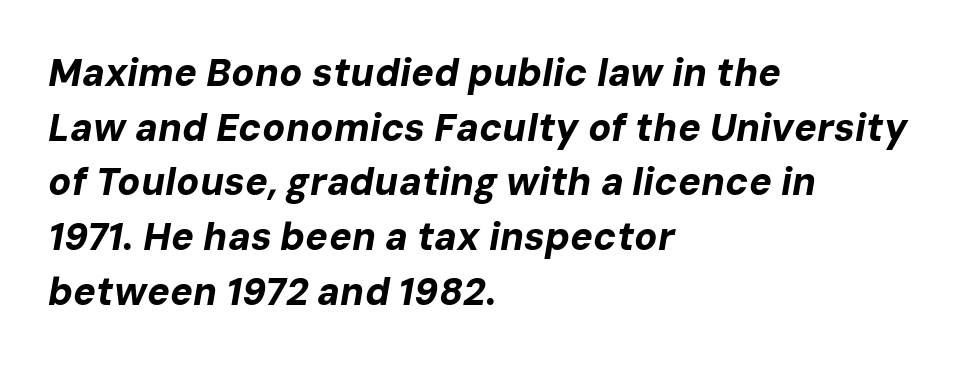
Q: Is the text bold? A: Yes.
Q: Is the text italic (slanted)? A: Yes, it leans right by about 10 degrees.
Q: Is the text underlined? A: No.
Q: How is the paragraph aligned? A: Left-aligned.
Q: Is the spacing between letters normal or unusually wide? A: Normal.
Q: Is the spacing between lines tight, normal or loose? A: Normal.
Q: Width (condensed, normal, or wide)? A: Normal.
Q: Stroke contrast? A: Low.
Q: x-height? A: Medium.
Q: Monospaced? A: No.
